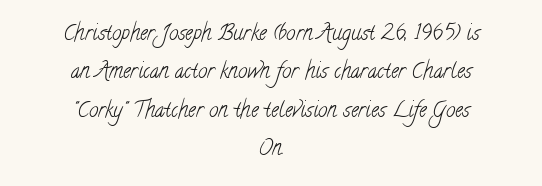
{"bold": "no", "underline": "no", "align": "center", "line_spacing_ratio": 1.83, "letter_spacing": "normal", "letter_spacing_em": 0.0, "glyph_px": 21}
